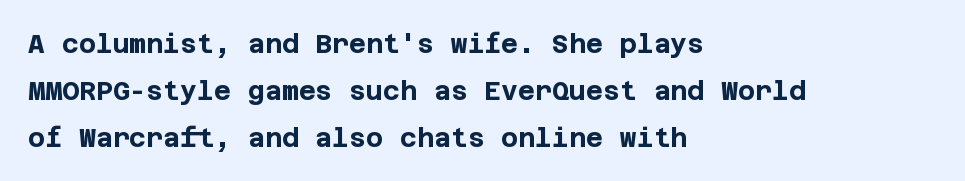
Q: Is the text bold? A: Yes.
Q: Is the text italic (slanted)? A: No, it is upright.
Q: Is the text underlined? A: No.
Q: How is the paragraph aligned? A: Left-aligned.
Q: Is the spacing between letters normal or unusually wide? A: Normal.
